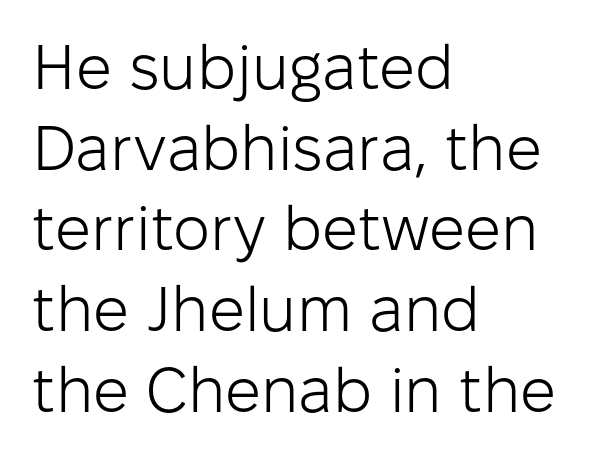
{"serif": "no", "italic": "no", "bold": "no", "weight": "light", "width": "normal", "stroke_contrast": "low", "x_height": "medium", "monospaced": "no", "underline": "no", "align": "left", "line_spacing": "normal", "line_spacing_ratio": 1.28, "letter_spacing": "normal", "letter_spacing_em": 0.0, "glyph_px": 63}
